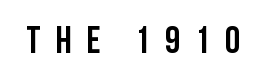
Q: Is the text italic (slanted)? A: No, it is upright.
Q: Is the typeface a serif or a sans-serif typeface? A: Sans-serif.
Q: Is the text underlined? A: No.
Q: Is the spacing between letters normal or unusually wide? A: Unusually wide.
Q: Width (condensed, normal, or wide)? A: Condensed.
Q: Stroke contrast? A: Low.
Q: x-height? A: Large.
Q: Monospaced? A: No.
